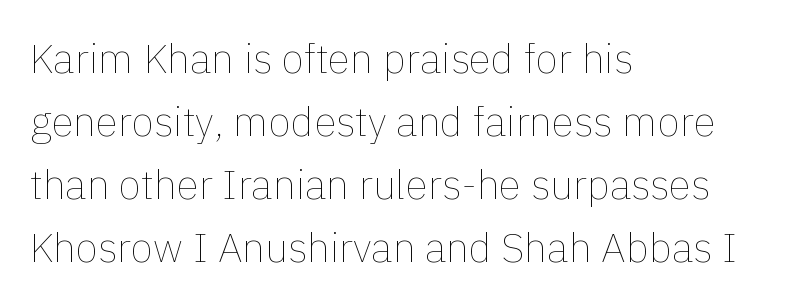
Glyph-to-glyph distance matches everyday printed text. Varying glyph widths throughout — classic text-font behaviour. These lines sit exactly where default settings would place them. The letters stand straight up with perfectly vertical stems. Decoration check: the copy has no underline. Left-aligned paragraph, ragged on the right.
